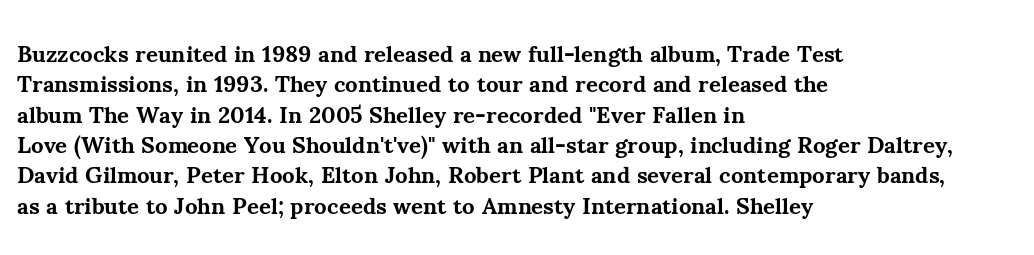
{"italic": "no", "bold": "yes", "underline": "no", "align": "left", "line_spacing": "normal", "line_spacing_ratio": 1.32, "letter_spacing": "normal", "letter_spacing_em": 0.0, "glyph_px": 23}
